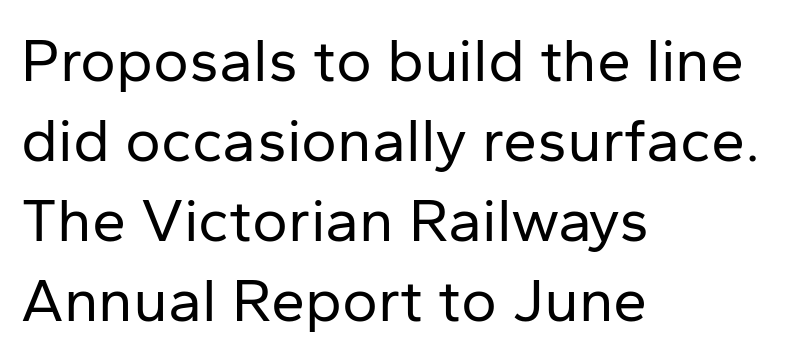
The letters sit at their default tracking, neither squeezed nor spread. This rendering employs a face without finishing strokes, i.e., a sans-serif. Each letter keeps its own natural width here, so spacing adapts to shape. Regular leading. Characters remain perfectly vertical along every line.
